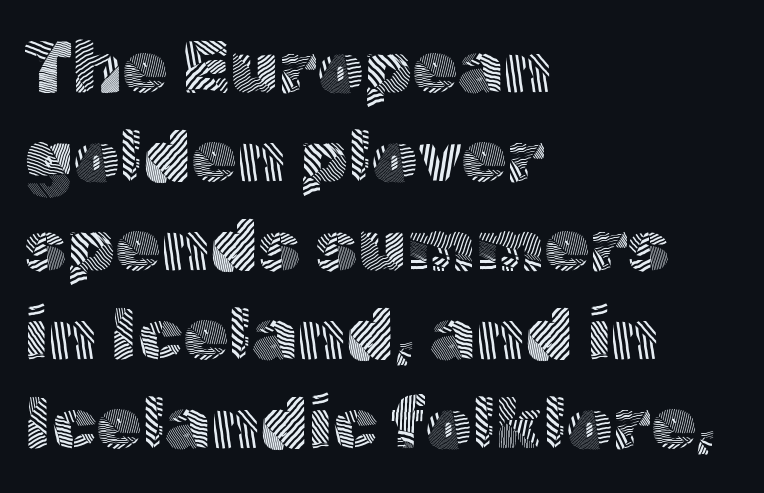
Q: Is the text bold? A: No.
Q: Is the text italic (slanted)? A: No, it is upright.
Q: Is the typeface a serif or a sans-serif typeface? A: Sans-serif.
Q: Is the text underlined? A: No.
Q: How is the paragraph aligned? A: Left-aligned.
Q: Is the spacing between letters normal or unusually wide? A: Normal.
Q: Width (condensed, normal, or wide)? A: Normal.
Q: x-height? A: Medium.
Q: Monospaced? A: No.
